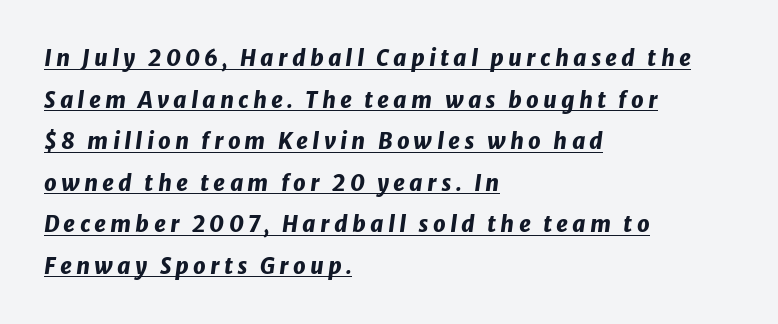
Emphasis-style slanted type is in use. Each line starts at the same left margin while the right side varies. Typographic density is high because the face is bold. Emphasis is given by a line drawn under the lettering.
